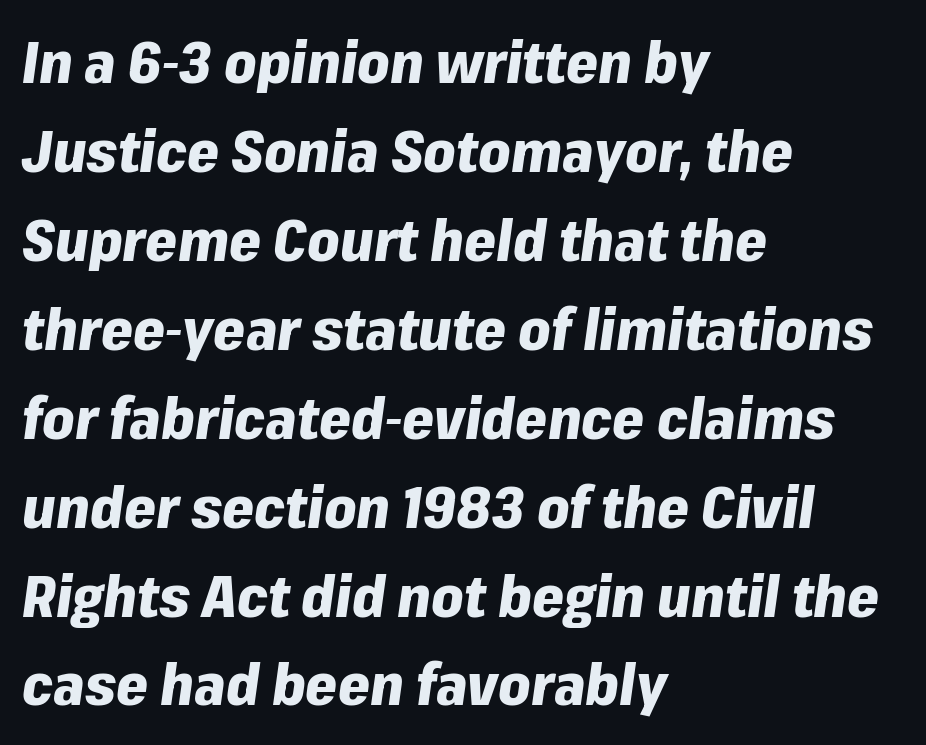
The sample has been set heavy, in full bold. The lettering tilts uniformly, giving the passage an italic look. The leading is moderate, giving the passage an even texture. Check the space under the baseline: it is left empty. Think of a printed novel: that variable character pitch is what you see here.
